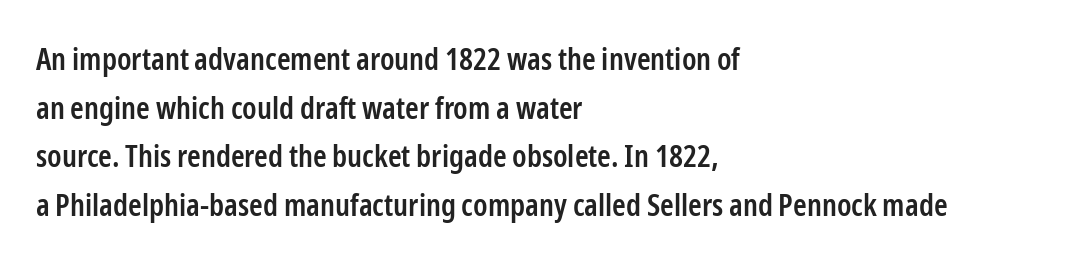
This sample has the flowing, uneven cadence of proportional lettering. Casual observation: everything's shoved over to the left. The specimen omits any rule beneath the text block's lines. The rendering keeps characters at their native spacing. Caption: semibold face, moderately heavy strokes. Nope, no serifs anywhere on these letters.
